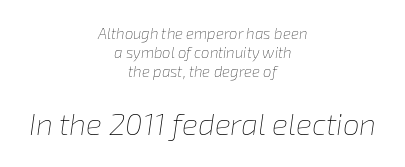
The image shows 30 px thin type, italic (leaning right); set centered, normal line spacing (1.27x), normal letter spacing, not underlined; the second (bottom) block is 2.0x larger; low stroke contrast and a medium x-height.
